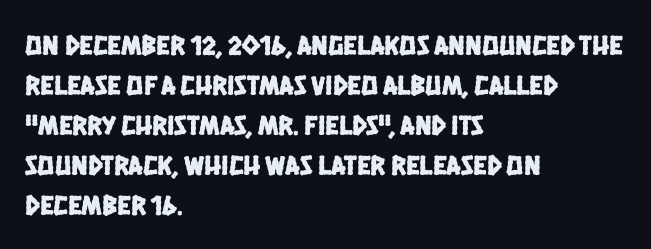
{"serif": "no", "width": "condensed", "stroke_contrast": "low", "x_height": "large", "monospaced": "no", "underline": "no", "align": "left", "line_spacing": "normal", "line_spacing_ratio": 1.43, "letter_spacing": "normal", "letter_spacing_em": 0.0, "glyph_px": 28}
